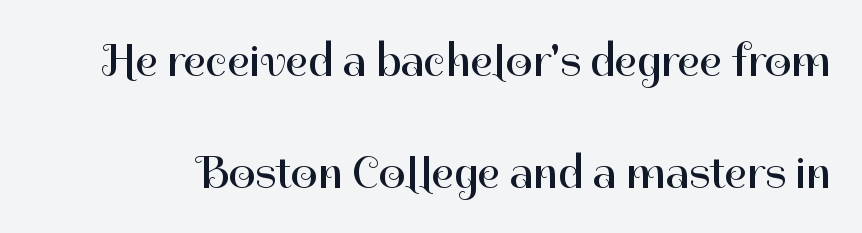
{"serif": "no", "italic": "no", "bold": "no", "weight": "regular", "width": "normal", "stroke_contrast": "high", "x_height": "medium", "monospaced": "no", "underline": "no", "line_spacing": "loose", "line_spacing_ratio": 2.38, "letter_spacing": "normal", "letter_spacing_em": 0.0, "glyph_px": 47}
